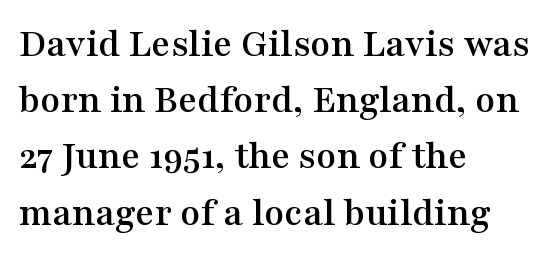
The image shows 41 px wide serif type, upright; set left-aligned, normal line spacing (1.37x), normal letter spacing, not underlined; medium stroke contrast and a medium x-height.
